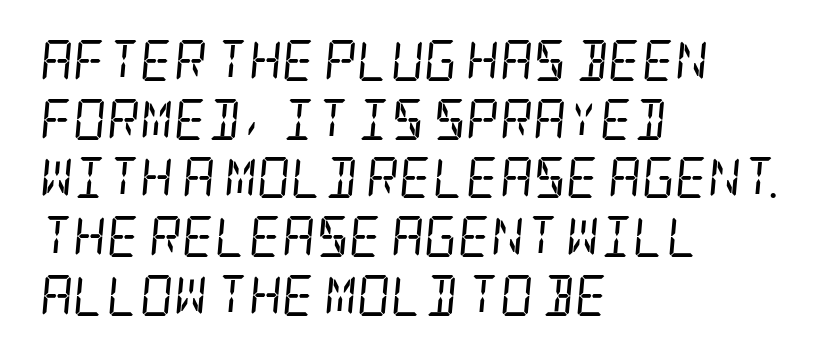
Q: Is the text bold? A: No.
Q: Is the text italic (slanted)? A: Yes, it leans right by about 5 degrees.
Q: Is the typeface a serif or a sans-serif typeface? A: Serif.
Q: Is the text underlined? A: No.
Q: How is the paragraph aligned? A: Left-aligned.
Q: Is the spacing between letters normal or unusually wide? A: Normal.
Q: Is the spacing between lines tight, normal or loose? A: Normal.
Q: Width (condensed, normal, or wide)? A: Condensed.
Q: Stroke contrast? A: Low.
Q: x-height? A: Large.
